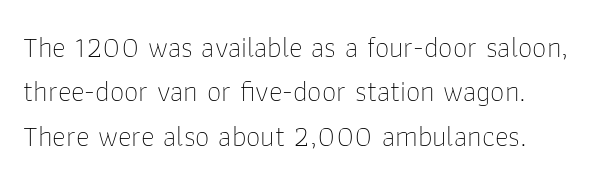
{"serif": "no", "italic": "no", "bold": "no", "weight": "thin", "width": "normal", "stroke_contrast": "low", "x_height": "medium", "monospaced": "no", "underline": "no", "line_spacing": "normal", "line_spacing_ratio": 1.53, "letter_spacing": "normal", "letter_spacing_em": 0.0, "glyph_px": 29}
